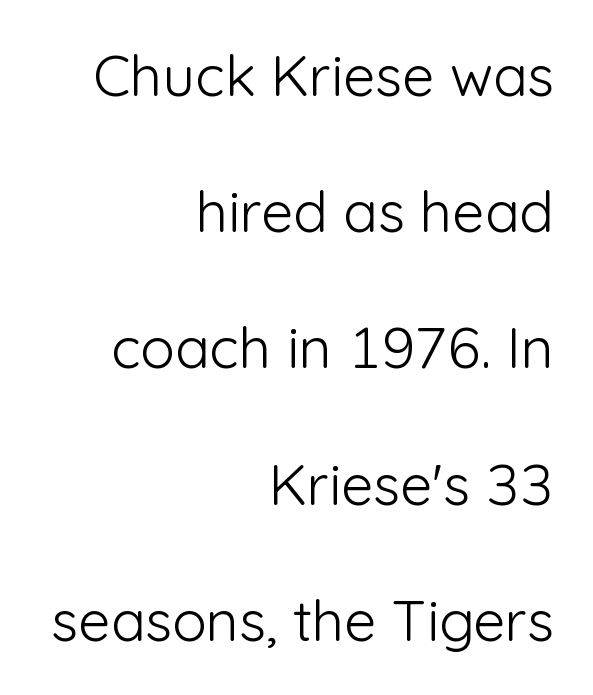
{"serif": "no", "italic": "no", "bold": "no", "weight": "light", "width": "normal", "stroke_contrast": "low", "x_height": "medium", "monospaced": "no", "underline": "no", "align": "right", "line_spacing": "loose", "line_spacing_ratio": 2.39, "letter_spacing": "normal", "letter_spacing_em": 0.0, "glyph_px": 57}
